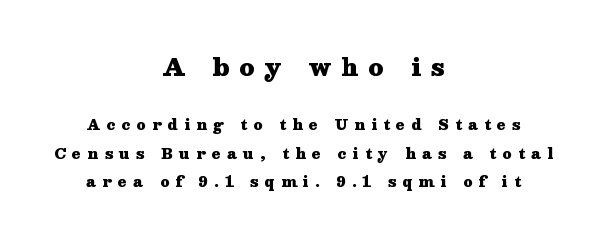
The image shows 23 px bold type, upright; set centered, loose line spacing (2.04x), unusually wide letter spacing (+0.45 em), not underlined; the first (top) block is 1.64x larger.
